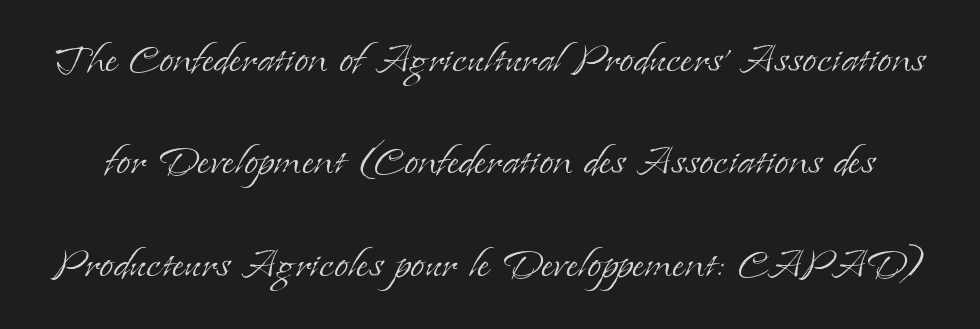
The image shows 52 px light serif type; set loose line spacing (1.97x), normal letter spacing, not underlined; low stroke contrast and a small x-height.
